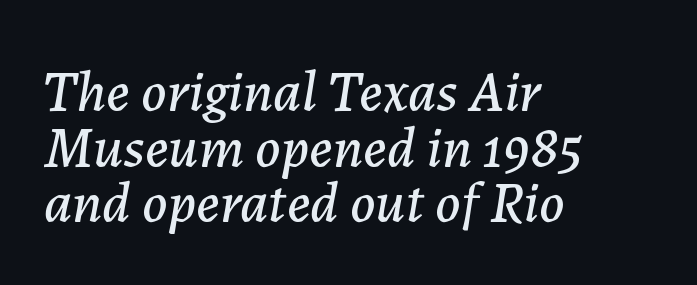
You could barely slide anything between these rows. A typesetter would mark this as italic. These lines are set flush left with a ragged right edge. A typesetter would call this proportional, since set widths differ per character. The letters sit at their default tracking, neither squeezed nor spread.
